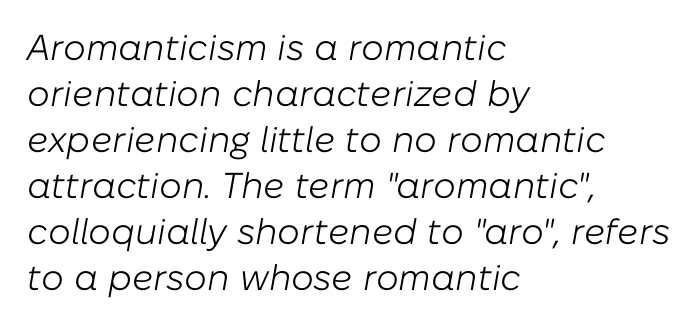
{"italic": "yes", "lean": "right", "slant_degrees": 10, "bold": "no", "weight": "light", "width": "normal", "stroke_contrast": "low", "x_height": "medium", "monospaced": "no", "underline": "no", "align": "left", "line_spacing": "normal", "line_spacing_ratio": 1.28, "letter_spacing": "normal", "letter_spacing_em": 0.0, "glyph_px": 36}
